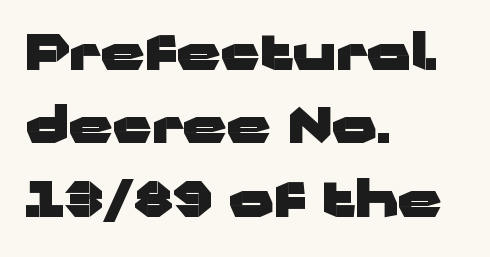
Q: Is the text bold? A: Yes.
Q: Is the text italic (slanted)? A: No, it is upright.
Q: Is the typeface a serif or a sans-serif typeface? A: Sans-serif.
Q: Is the text underlined? A: No.
Q: How is the paragraph aligned? A: Left-aligned.
Q: Is the spacing between letters normal or unusually wide? A: Normal.
Q: Is the spacing between lines tight, normal or loose? A: Normal.
Q: Width (condensed, normal, or wide)? A: Wide.
Q: Stroke contrast? A: Low.
Q: x-height? A: Medium.
Q: Monospaced? A: No.
